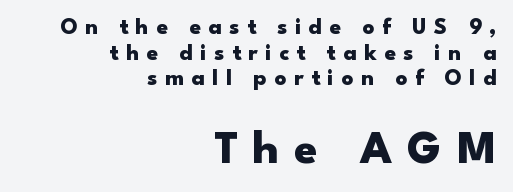
Q: Is the text bold? A: Yes.
Q: Is the text italic (slanted)? A: No, it is upright.
Q: Is the typeface a serif or a sans-serif typeface? A: Sans-serif.
Q: Is the text underlined? A: No.
Q: How is the paragraph aligned? A: Right-aligned.
Q: Is the spacing between letters normal or unusually wide? A: Unusually wide.
Q: Is the spacing between lines tight, normal or loose? A: Tight.
Q: Which block of text is set in a larger size, the first (top) or the second (bottom)? A: The second (bottom) one.
Q: Width (condensed, normal, or wide)? A: Wide.
Q: Stroke contrast? A: Low.
Q: x-height? A: Small.
Q: Monospaced? A: No.
